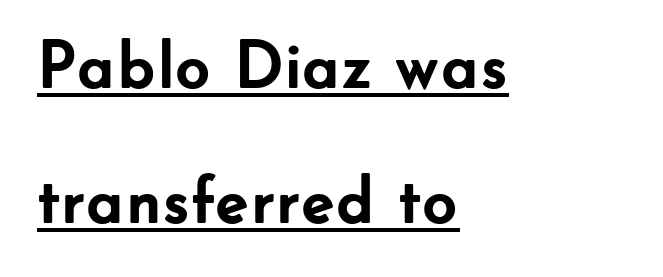
The image shows 68 px semibold sans-serif type, upright; set left-aligned, loose line spacing (1.98x), normal letter spacing, underlined; low stroke contrast and a small x-height.
